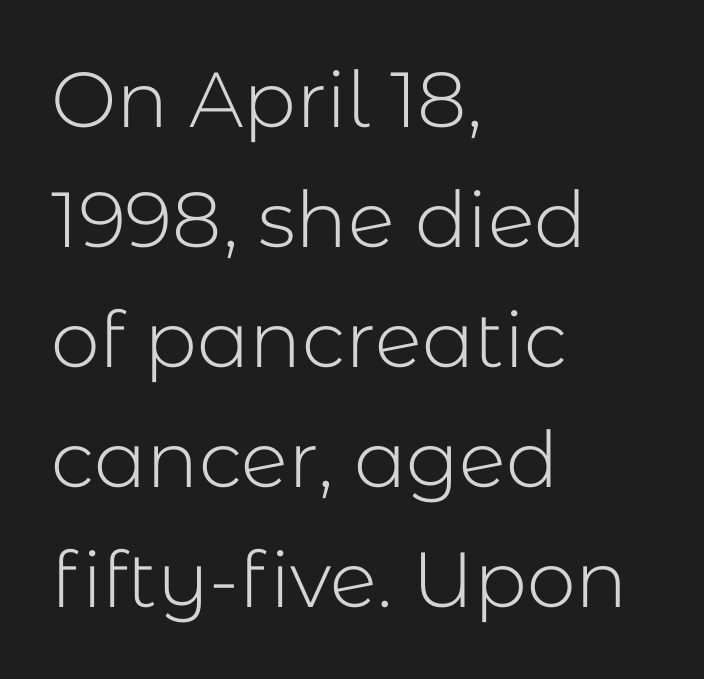
Layout note: lines flush left. Style check: upright. Each word holds together tightly as a unit, with standard inter-letter gaps. Baseline-to-baseline distance is the conventional proportion of letter height. A light-to-regular cut is what we see here.
